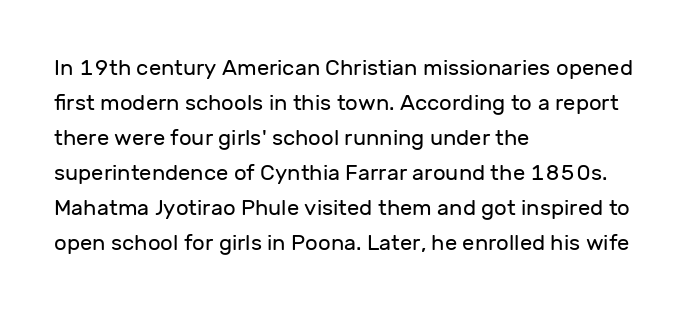
Q: Is the text bold? A: No.
Q: Is the text italic (slanted)? A: No, it is upright.
Q: Is the text underlined? A: No.
Q: How is the paragraph aligned? A: Left-aligned.
Q: Is the spacing between letters normal or unusually wide? A: Normal.
Q: Is the spacing between lines tight, normal or loose? A: Normal.
